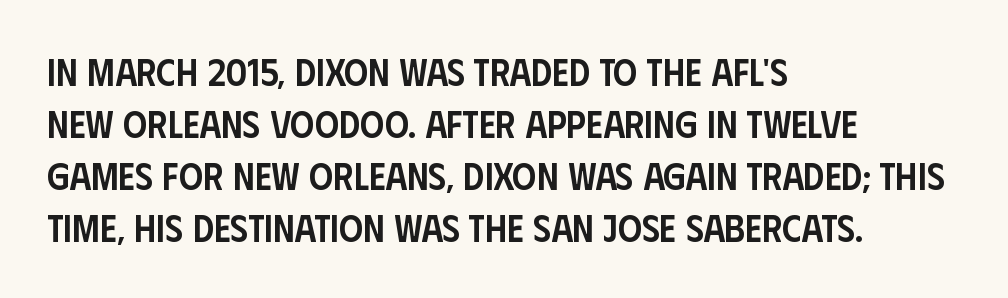
The image shows 38 px semibold, condensed sans-serif type, upright; set left-aligned, normal line spacing (1.37x), normal letter spacing, not underlined; low stroke contrast and a large x-height.
